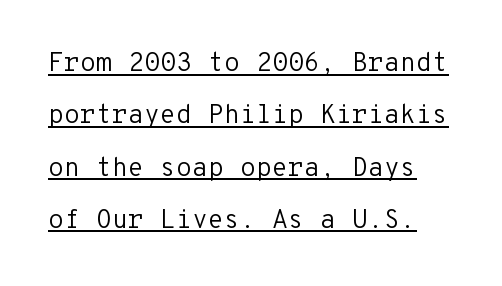
{"italic": "no", "bold": "no", "underline": "yes", "line_spacing": "loose", "line_spacing_ratio": 2.01, "letter_spacing": "normal", "letter_spacing_em": 0.0, "glyph_px": 26}
